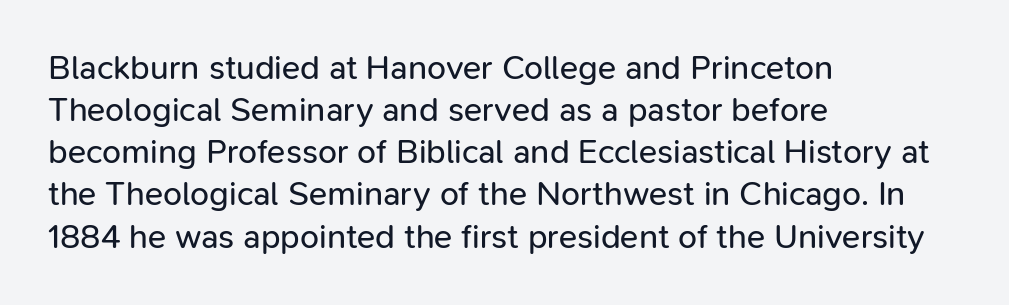
The image shows 34 px regular-weight sans-serif type, upright; set left-aligned, line spacing 1.24x, normal letter spacing, not underlined; low stroke contrast and a medium x-height.
